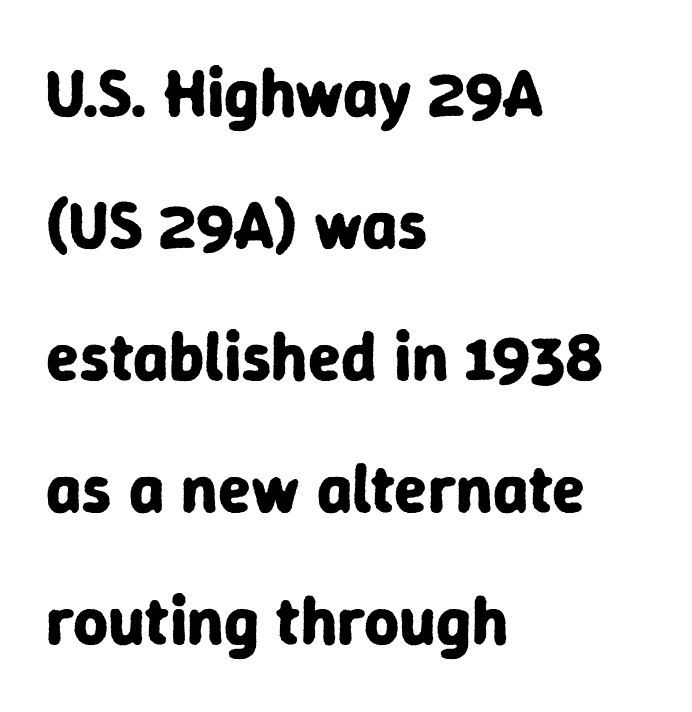
The image shows 68 px bold sans-serif type, upright; set left-aligned, loose line spacing (1.94x), normal letter spacing, not underlined; low stroke contrast and a medium x-height.
